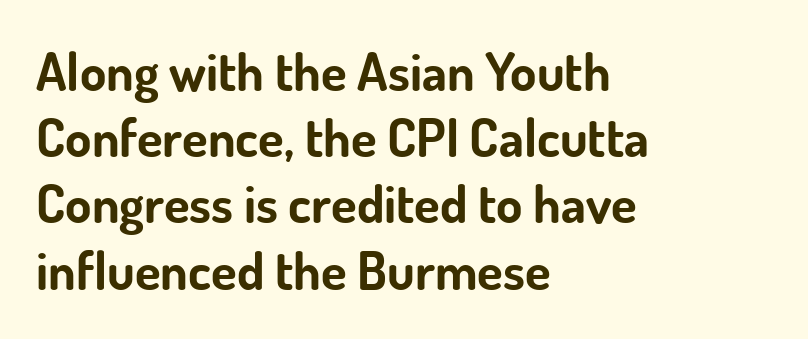
Q: Is the text bold? A: Yes.
Q: Is the text italic (slanted)? A: No, it is upright.
Q: Is the typeface a serif or a sans-serif typeface? A: Sans-serif.
Q: Is the text underlined? A: No.
Q: How is the paragraph aligned? A: Left-aligned.
Q: Is the spacing between letters normal or unusually wide? A: Normal.
Q: Is the spacing between lines tight, normal or loose? A: Normal.
Q: Width (condensed, normal, or wide)? A: Normal.
Q: Stroke contrast? A: Low.
Q: x-height? A: Small.
Q: Monospaced? A: No.
